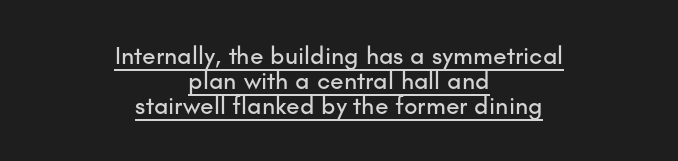
{"italic": "no", "underline": "yes", "align": "center", "line_spacing": "tight", "line_spacing_ratio": 1.0, "letter_spacing": "normal", "letter_spacing_em": 0.0, "glyph_px": 25}
